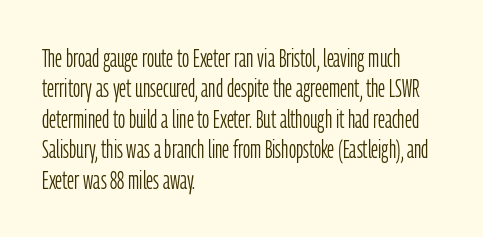
{"italic": "no", "bold": "no", "underline": "no", "align": "left", "line_spacing_ratio": 1.22, "letter_spacing": "normal", "letter_spacing_em": 0.0, "glyph_px": 25}
